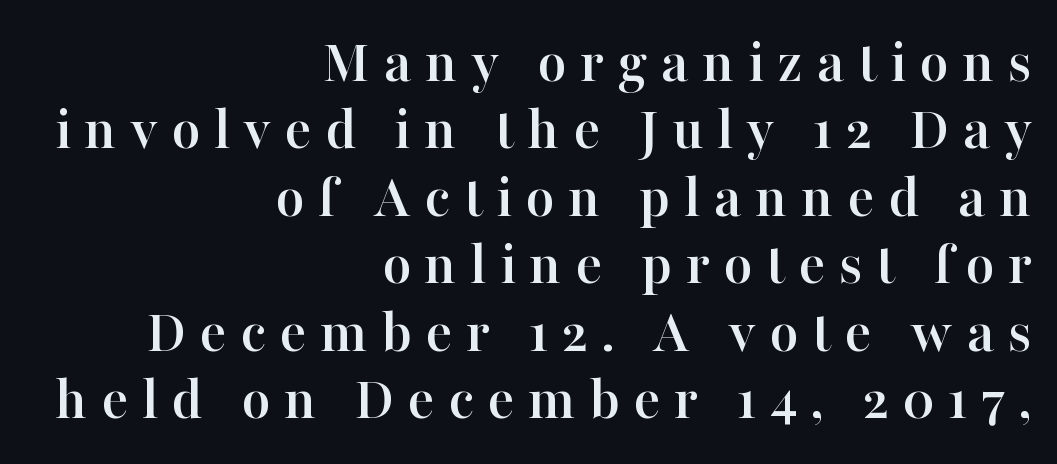
The passage shown stacks its lines with hardly any gap. The zone under the glyphs is completely vacant. The rendering shows small feet on the letterforms — a serif design. The passage shown is typed in a proportional face where columns would drift.
